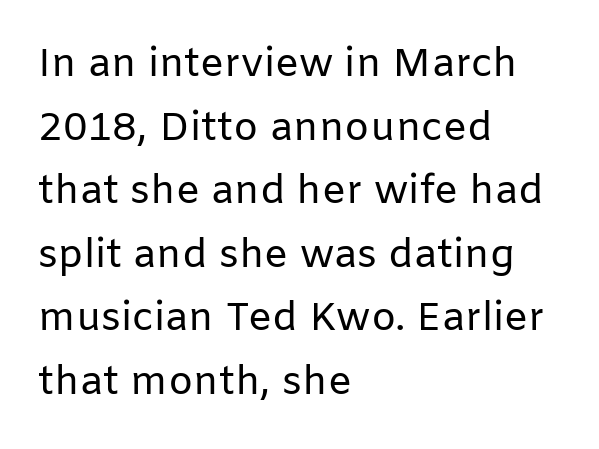
The setting favours the left margin, as ordinary paragraphs usually do. Descenders hang freely into open space. Between one letter and the next there's only the usual sliver of space. Do the letters lean? They stand straight. Stems here are at most as thick as an everyday book face.
